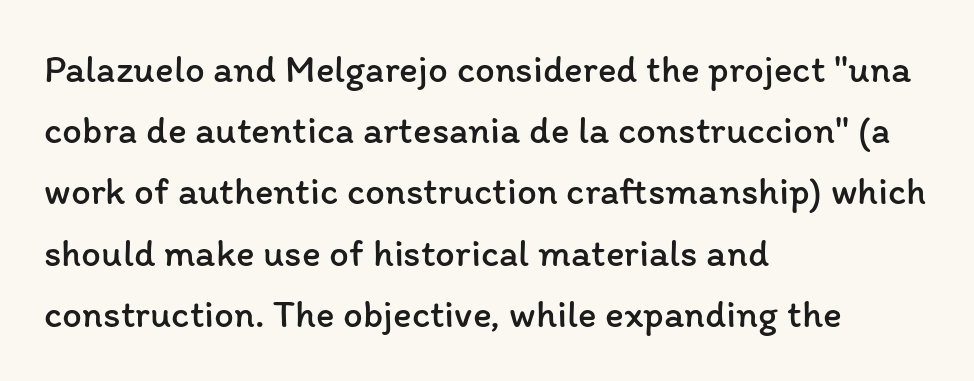
{"italic": "no", "bold": "no", "weight": "regular", "width": "normal", "stroke_contrast": "low", "x_height": "medium", "monospaced": "no", "underline": "no", "align": "left", "line_spacing": "normal", "line_spacing_ratio": 1.57, "letter_spacing": "normal", "letter_spacing_em": 0.0, "glyph_px": 39}
